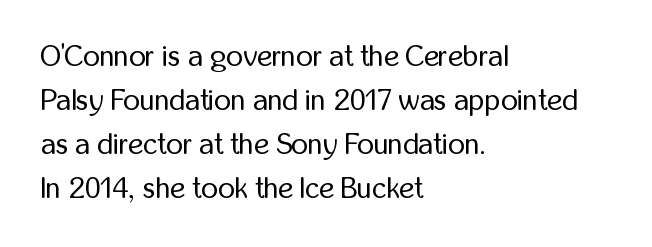
Q: Is the text bold? A: No.
Q: Is the text italic (slanted)? A: No, it is upright.
Q: Is the typeface a serif or a sans-serif typeface? A: Sans-serif.
Q: Is the text underlined? A: No.
Q: How is the paragraph aligned? A: Left-aligned.
Q: Is the spacing between letters normal or unusually wide? A: Normal.
Q: Is the spacing between lines tight, normal or loose? A: Normal.
Q: Width (condensed, normal, or wide)? A: Condensed.
Q: Stroke contrast? A: Low.
Q: x-height? A: Medium.
Q: Monospaced? A: No.
